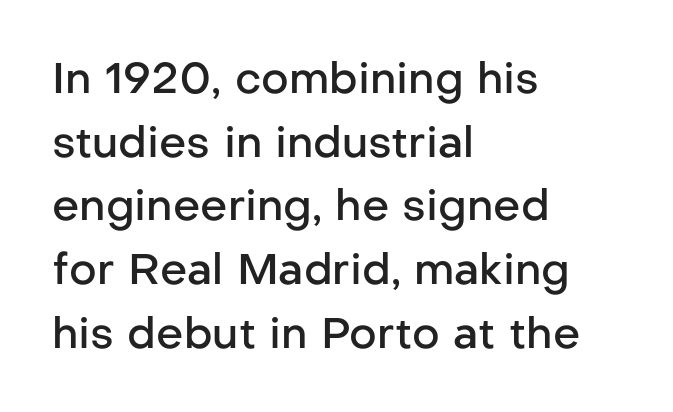
The image shows 43 px semibold sans-serif type, upright; set left-aligned, normal line spacing (1.48x), normal letter spacing, not underlined; low stroke contrast and a medium x-height.
